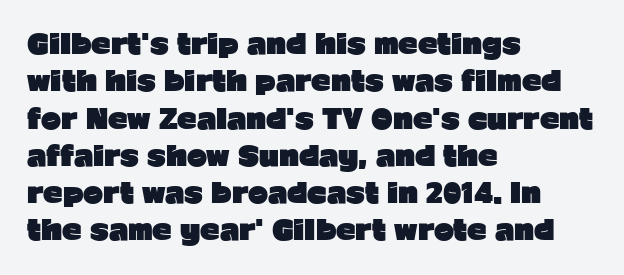
It's the straight-up-and-down kind of type. The lines are quadded left. Letter spacing: default. Rule under the text: the space is simply empty. The space between consecutive lines is moderate. Notice how thick the strokes are: this is what a full bold looks like.
